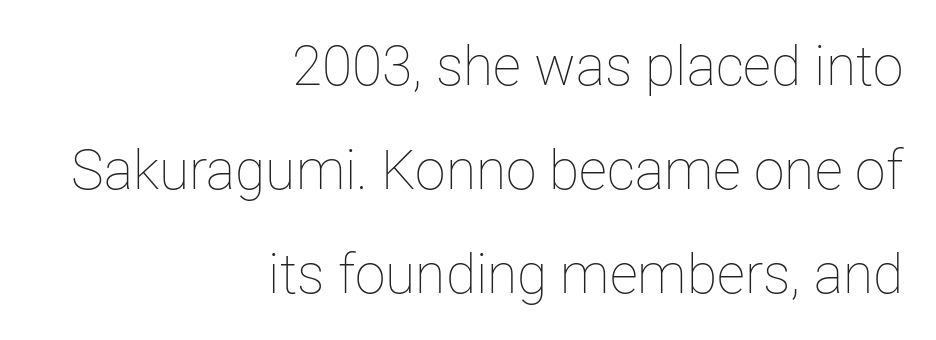
{"italic": "no", "bold": "no", "weight": "thin", "width": "normal", "stroke_contrast": "low", "x_height": "medium", "monospaced": "no", "underline": "no", "align": "right", "line_spacing_ratio": 1.89, "letter_spacing": "normal", "letter_spacing_em": 0.0, "glyph_px": 55}
